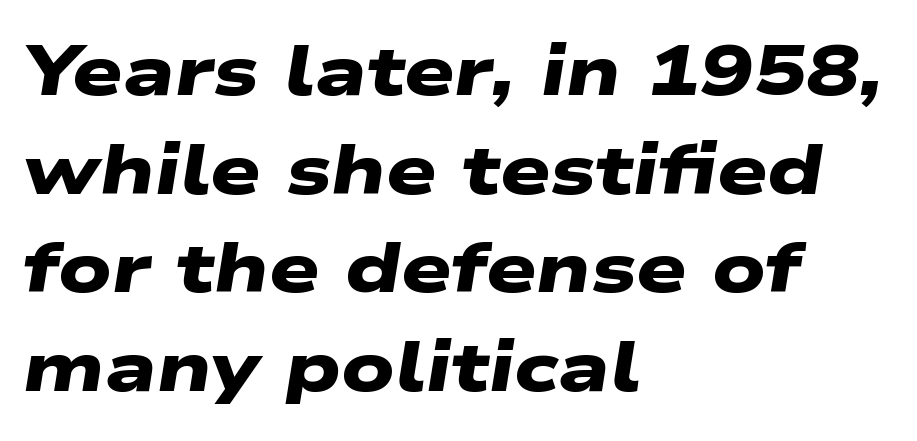
Q: Is the text bold? A: Yes.
Q: Is the typeface a serif or a sans-serif typeface? A: Sans-serif.
Q: Is the text underlined? A: No.
Q: How is the paragraph aligned? A: Left-aligned.
Q: Is the spacing between letters normal or unusually wide? A: Normal.
Q: Is the spacing between lines tight, normal or loose? A: Normal.
Q: Width (condensed, normal, or wide)? A: Wide.
Q: Stroke contrast? A: Low.
Q: x-height? A: Medium.
Q: Monospaced? A: No.
